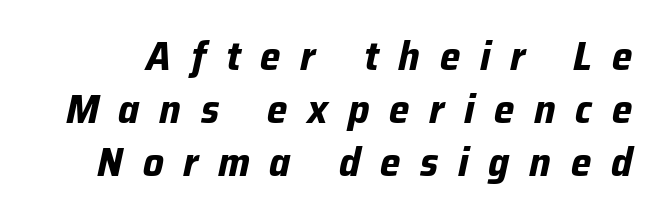
The image shows 41 px bold type, italic (leaning right); set normal line spacing (1.29x), unusually wide letter spacing (+0.48 em), not underlined; low stroke contrast and a medium x-height.
